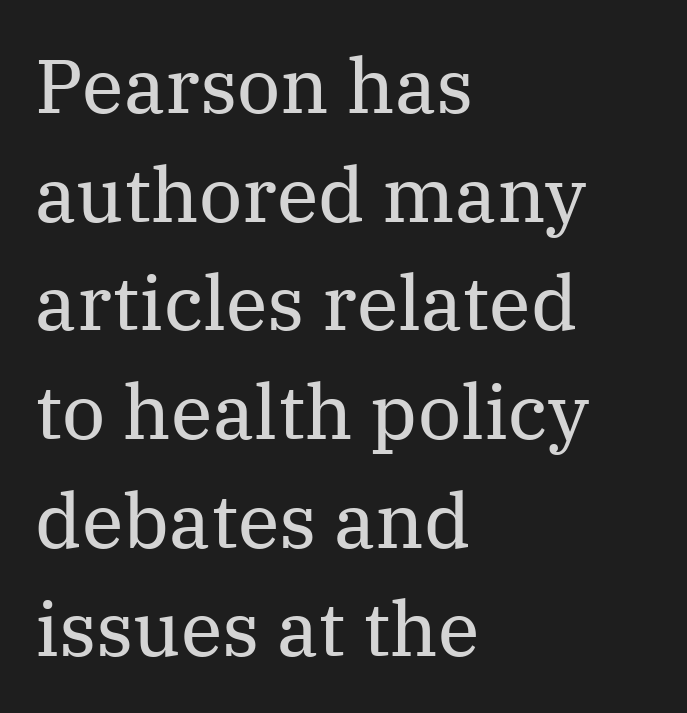
Q: Is the text bold? A: No.
Q: Is the text italic (slanted)? A: No, it is upright.
Q: Is the typeface a serif or a sans-serif typeface? A: Serif.
Q: Is the text underlined? A: No.
Q: How is the paragraph aligned? A: Left-aligned.
Q: Is the spacing between letters normal or unusually wide? A: Normal.
Q: Is the spacing between lines tight, normal or loose? A: Normal.
Q: Width (condensed, normal, or wide)? A: Normal.
Q: Stroke contrast? A: Medium.
Q: x-height? A: Medium.
Q: Monospaced? A: No.
